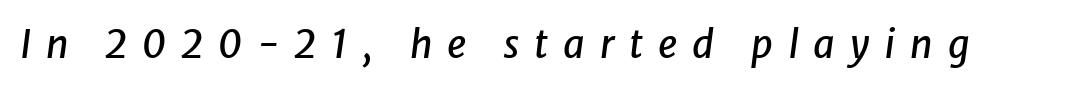
Loose tracking; the words dissolve into strings of separated letters. The letters are slanted; this is an italic face. Unmarked baselines from the first word to the last. You could not count columns in this text — the font is proportionally spaced.
